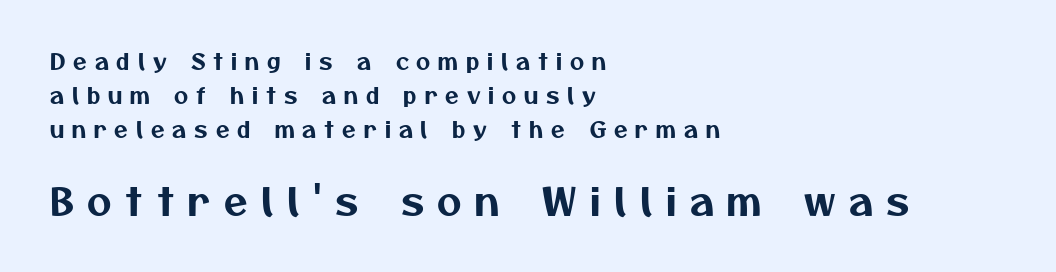
The image shows 38 px sans-serif type; set left-aligned, normal line spacing (1.54x), unusually wide letter spacing (+0.36 em), not underlined; the second (bottom) block is 1.73x larger; medium stroke contrast and a medium x-height.
